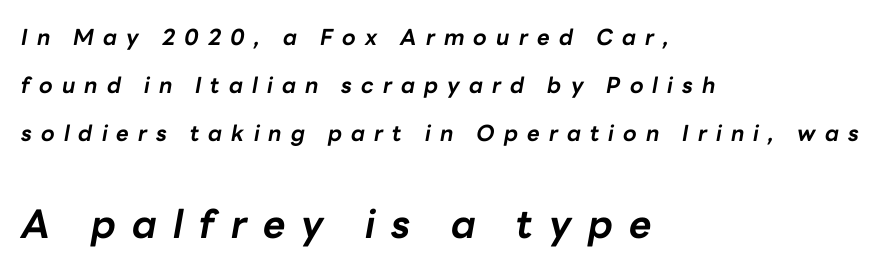
{"italic": "yes", "lean": "right", "slant_degrees": 10, "bold": "yes", "weight": "bold", "width": "normal", "stroke_contrast": "low", "x_height": "medium", "monospaced": "no", "underline": "no", "align": "left", "line_spacing": "loose", "line_spacing_ratio": 2.19, "letter_spacing": "wide", "letter_spacing_em": 0.41, "larger_block": "second", "size_ratio": 1.77, "glyph_px": 39}
